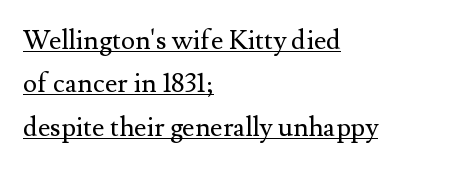
The image shows 27 px text type, upright; set left-aligned, normal line spacing (1.61x), normal letter spacing, underlined.
